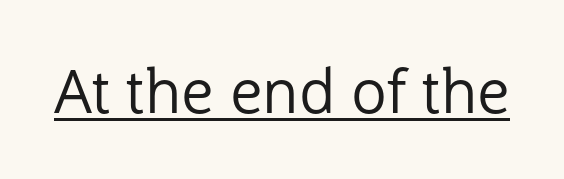
Q: Is the text bold? A: No.
Q: Is the text italic (slanted)? A: No, it is upright.
Q: Is the typeface a serif or a sans-serif typeface? A: Sans-serif.
Q: Is the text underlined? A: Yes.
Q: Is the spacing between letters normal or unusually wide? A: Normal.
Q: Width (condensed, normal, or wide)? A: Normal.
Q: Stroke contrast? A: Low.
Q: x-height? A: Medium.
Q: Monospaced? A: No.
